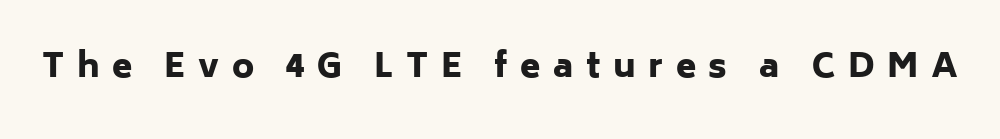
{"serif": "no", "italic": "no", "bold": "yes", "weight": "heavy", "width": "normal", "stroke_contrast": "low", "x_height": "medium", "monospaced": "no", "underline": "no", "letter_spacing": "wide", "letter_spacing_em": 0.38, "glyph_px": 33}
